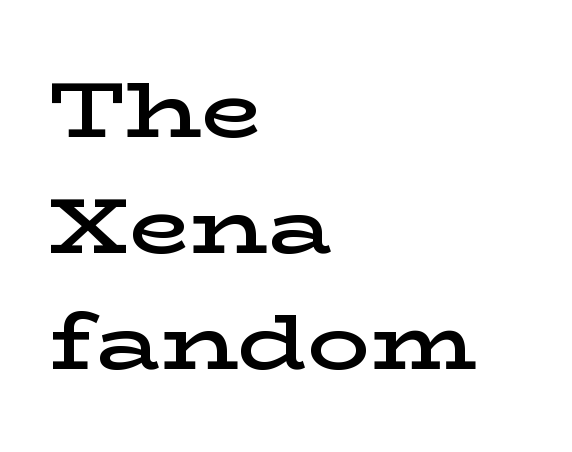
{"serif": "yes", "italic": "no", "bold": "semi", "weight": "semibold", "width": "wide", "stroke_contrast": "low", "x_height": "medium", "monospaced": "no", "underline": "no", "align": "left", "line_spacing": "normal", "line_spacing_ratio": 1.49, "letter_spacing": "normal", "letter_spacing_em": 0.0, "glyph_px": 78}
